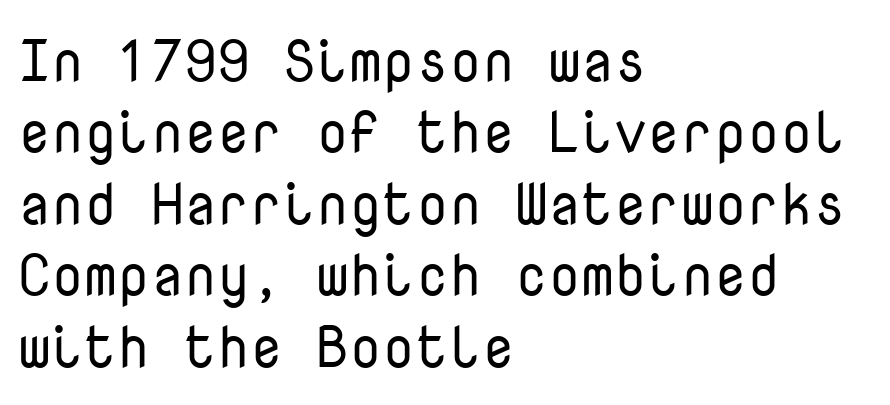
The text was rendered using a sans face with plain stroke endings. Every character here occupies the same horizontal width, giving the sample a typewriter-like rhythm. Weight: in the light-to-regular range. The font's upright variant was chosen for this text. Anything drawn beneath the words? Only blank space. Nobody touched the tracking dial on this one.
